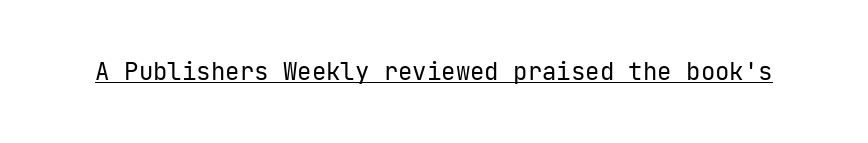
The image shows 24 px text type, upright; set normal letter spacing, underlined.
